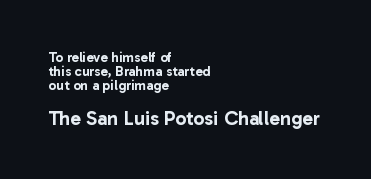
The image shows 20 px text type, upright; set left-aligned, tight line spacing (0.99x), normal letter spacing, not underlined; the second (bottom) block is 1.43x larger.
